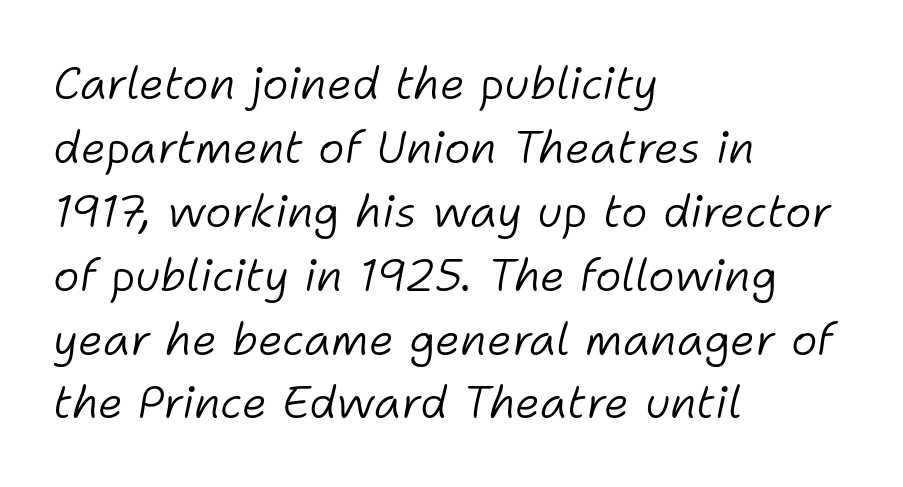
Q: Is the text bold? A: No.
Q: Is the text italic (slanted)? A: Yes, it leans right by about 11 degrees.
Q: Is the text underlined? A: No.
Q: How is the paragraph aligned? A: Left-aligned.
Q: Is the spacing between letters normal or unusually wide? A: Normal.
Q: Is the spacing between lines tight, normal or loose? A: Normal.
Q: Width (condensed, normal, or wide)? A: Normal.
Q: Stroke contrast? A: Low.
Q: x-height? A: Medium.
Q: Monospaced? A: No.
